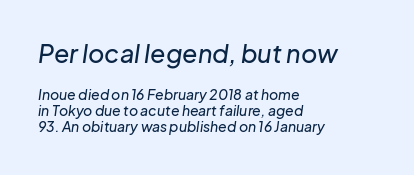
Q: Is the text italic (slanted)? A: Yes, it leans right by about 8 degrees.
Q: Is the text underlined? A: No.
Q: How is the paragraph aligned? A: Left-aligned.
Q: Is the spacing between letters normal or unusually wide? A: Normal.
Q: Is the spacing between lines tight, normal or loose? A: Tight.
Q: Which block of text is set in a larger size, the first (top) or the second (bottom)? A: The first (top) one.
